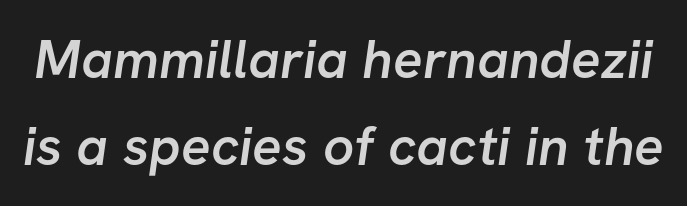
Q: Is the text bold? A: Semi-bold.
Q: Is the typeface a serif or a sans-serif typeface? A: Sans-serif.
Q: Is the text underlined? A: No.
Q: Is the spacing between letters normal or unusually wide? A: Normal.
Q: Is the spacing between lines tight, normal or loose? A: Normal.
Q: Width (condensed, normal, or wide)? A: Normal.
Q: Stroke contrast? A: Low.
Q: x-height? A: Medium.
Q: Monospaced? A: No.
